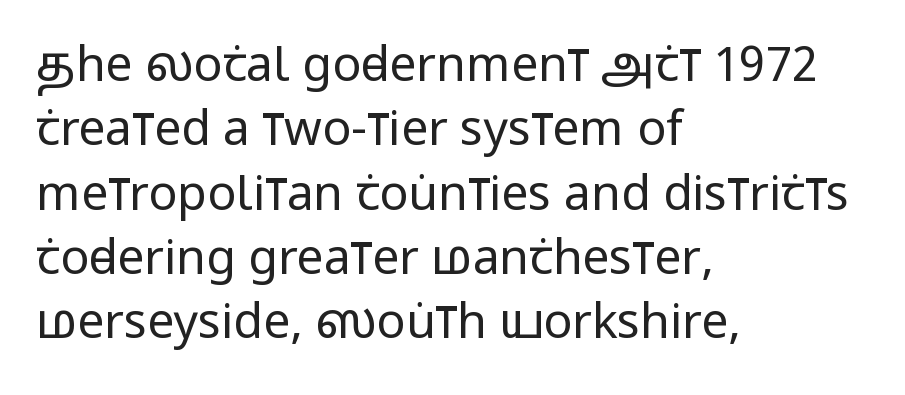
The type sits square on the baseline with zero lean. Students, observe: this is what conventionally led text looks like. The specimen omits any rule beneath the text block's lines. The typesetter chose a ragged-right arrangement here.
